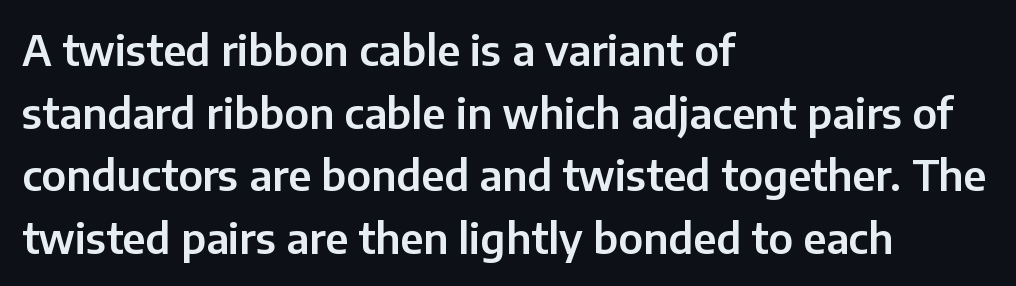
Q: Is the text italic (slanted)? A: No, it is upright.
Q: Is the typeface a serif or a sans-serif typeface? A: Sans-serif.
Q: Is the text underlined? A: No.
Q: How is the paragraph aligned? A: Left-aligned.
Q: Is the spacing between letters normal or unusually wide? A: Normal.
Q: Is the spacing between lines tight, normal or loose? A: Normal.
Q: Width (condensed, normal, or wide)? A: Normal.
Q: Stroke contrast? A: Low.
Q: x-height? A: Medium.
Q: Monospaced? A: No.
